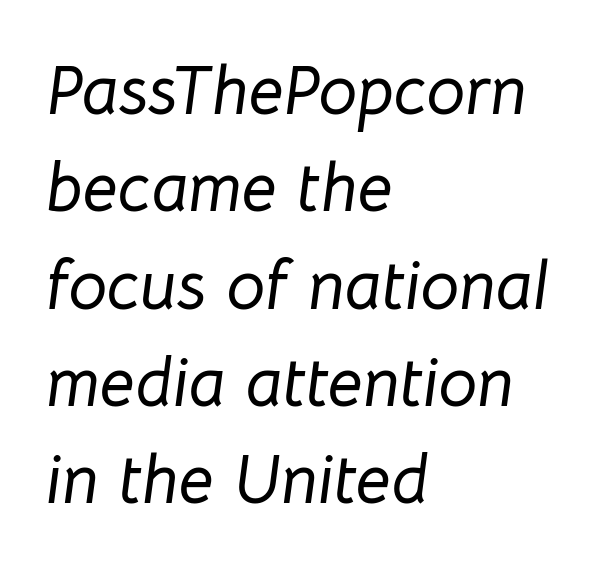
Q: Is the text italic (slanted)? A: Yes, it leans right by about 8 degrees.
Q: Is the text underlined? A: No.
Q: How is the paragraph aligned? A: Left-aligned.
Q: Is the spacing between letters normal or unusually wide? A: Normal.
Q: Is the spacing between lines tight, normal or loose? A: Normal.
Q: Width (condensed, normal, or wide)? A: Normal.
Q: Stroke contrast? A: Low.
Q: x-height? A: Medium.
Q: Monospaced? A: No.
